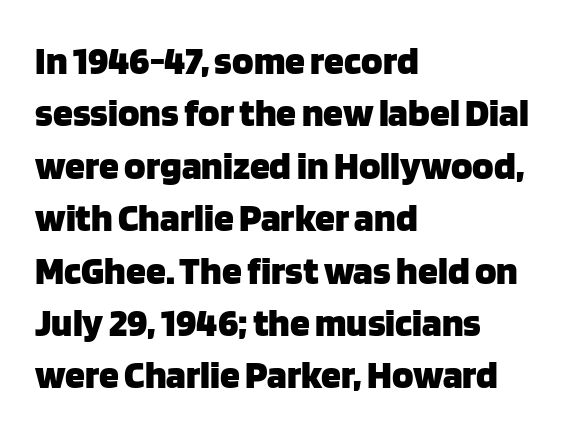
Note the varied advance widths — an 'i' is clearly narrower than an 'm'. Descenders are the only things crossing below the line. The text was rendered using a sans face with plain stroke endings. Characters remain perfectly vertical along every line.
